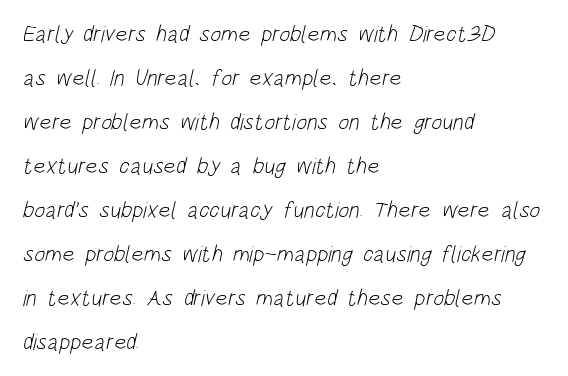
{"bold": "no", "underline": "no", "align": "left", "line_spacing": "loose", "line_spacing_ratio": 1.91, "letter_spacing": "normal", "letter_spacing_em": 0.0, "glyph_px": 23}
